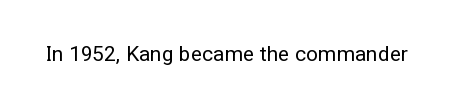
The image shows 21 px text type, upright; set normal letter spacing, not underlined.
